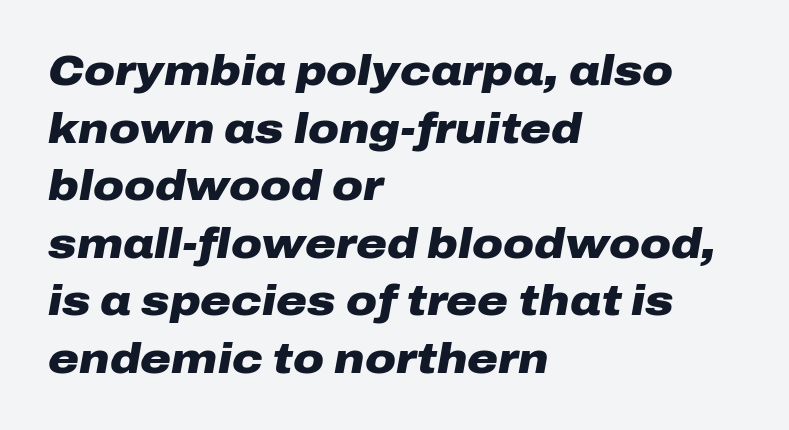
Teacher's note: observe the even left margin — that is flush-left alignment. In terms of leading, this rendering sits right in the middle. A full-strength bold gives these letters their thick strokes. The lettering tilts uniformly, giving the passage an italic look. The horizontal fit of the characters is conventional and even. The space beneath each line is pristine and unruled.
